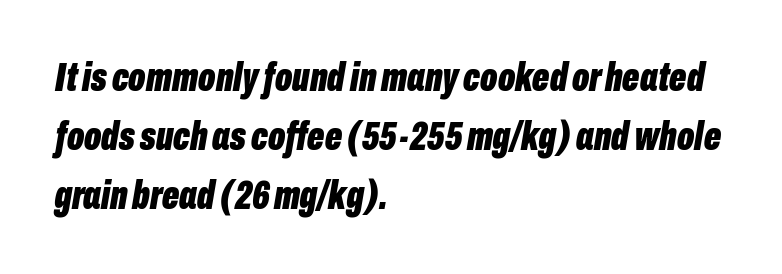
Q: Is the text bold? A: Yes.
Q: Is the text italic (slanted)? A: Yes, it leans right by about 10 degrees.
Q: Is the text underlined? A: No.
Q: How is the paragraph aligned? A: Left-aligned.
Q: Is the spacing between letters normal or unusually wide? A: Normal.
Q: Is the spacing between lines tight, normal or loose? A: Normal.
Q: Width (condensed, normal, or wide)? A: Condensed.
Q: Stroke contrast? A: Low.
Q: x-height? A: Medium.
Q: Monospaced? A: No.
